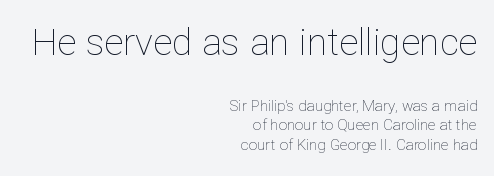
The designer left line spacing at the default. Nothing unusual about the tracking: characters are spaced as the font intends. The weight would be labelled regular, book, light, or lighter still. Does the bottom block carry the larger type? No, the top block does. These lines were composed using upright roman letters. The letters advance in unequal steps, a hallmark of proportional type.
